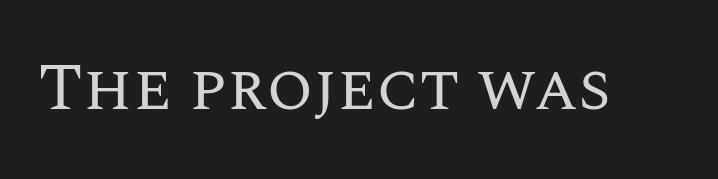
Q: Is the text bold? A: No.
Q: Is the text italic (slanted)? A: No, it is upright.
Q: Is the text underlined? A: No.
Q: Is the spacing between letters normal or unusually wide? A: Normal.
Q: Width (condensed, normal, or wide)? A: Normal.
Q: Stroke contrast? A: Medium.
Q: x-height? A: Large.
Q: Monospaced? A: No.
